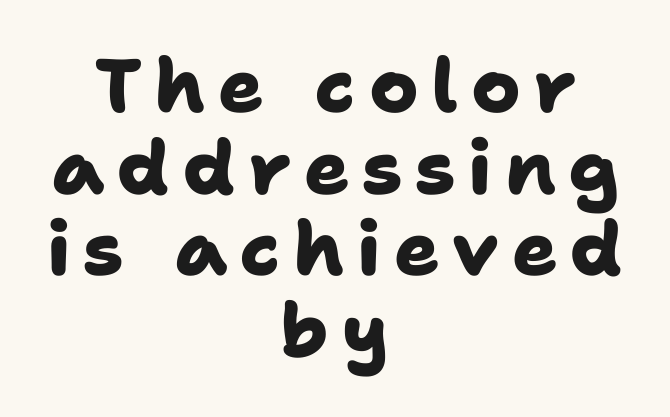
The compositor balanced each line on the midline. Looks like regular typesetting: each glyph gets only the width it needs. Rule under the text: the space is simply empty. Baseline-to-baseline distance is barely more than the letter height.
